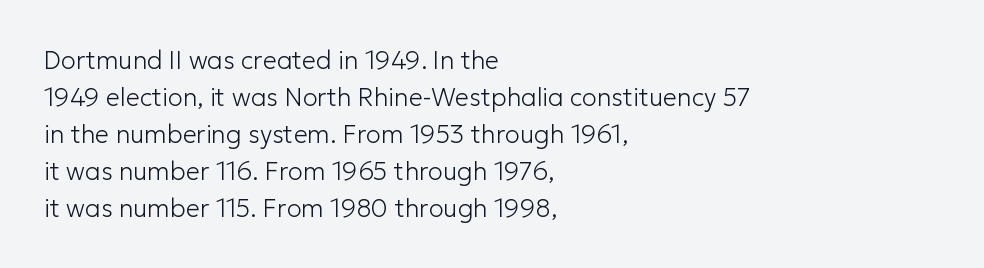
A typesetter would call this leading conventional body-copy spacing. Descender tails drop into unmarked territory. Visually the block forms a straight wall on the left and a jagged coastline on the right. Do the letters lean? They stand straight.
